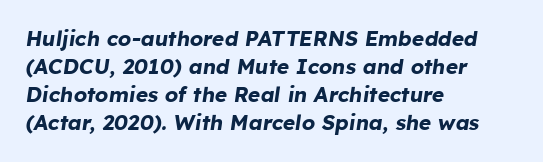
{"italic": "yes", "lean": "right", "slant_degrees": 8, "bold": "yes", "underline": "no", "align": "left", "line_spacing": "normal", "line_spacing_ratio": 1.34, "letter_spacing": "normal", "letter_spacing_em": 0.0, "glyph_px": 21}
